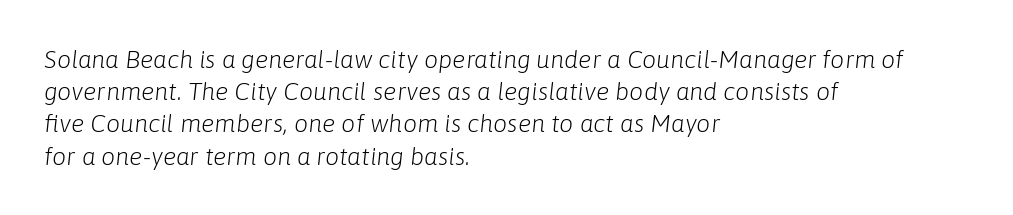
The image shows 25 px text type, italic (leaning right); set left-aligned, normal line spacing (1.29x), normal letter spacing, not underlined.
